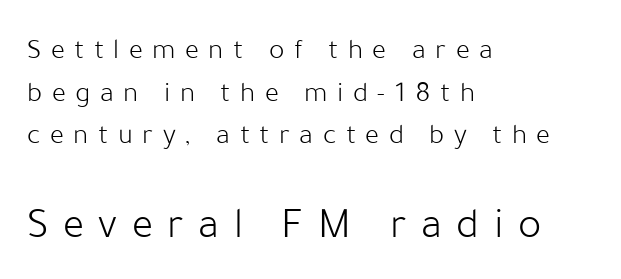
Note the varied advance widths — an 'i' is clearly narrower than an 'm'. Compare the two chunks: the lower has the greater cap height. The letters are spread apart with noticeably loose tracking. One glance says typical: line gaps are just what's usual.
